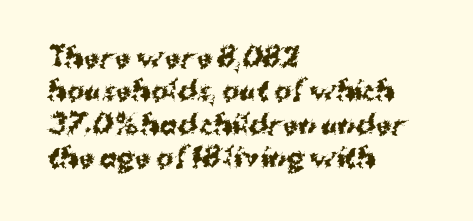
{"bold": "yes", "underline": "no", "align": "left", "line_spacing": "normal", "line_spacing_ratio": 1.28, "letter_spacing": "normal", "letter_spacing_em": 0.0, "glyph_px": 26}
